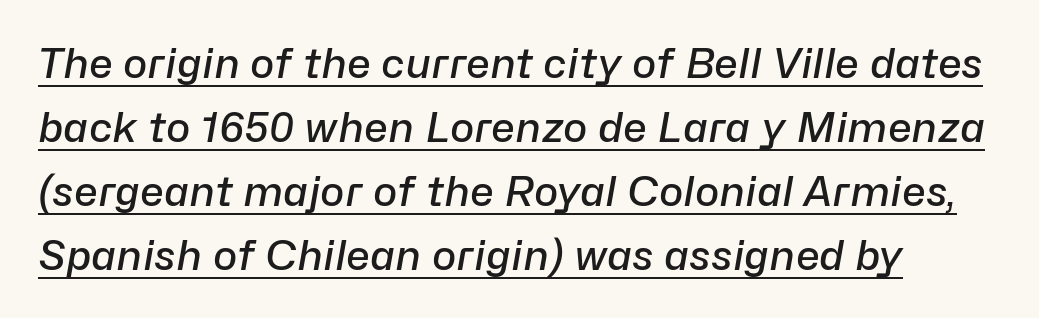
Q: Is the text bold? A: Semi-bold.
Q: Is the text italic (slanted)? A: Yes, it leans right by about 10 degrees.
Q: Is the text underlined? A: Yes.
Q: How is the paragraph aligned? A: Left-aligned.
Q: Is the spacing between letters normal or unusually wide? A: Normal.
Q: Is the spacing between lines tight, normal or loose? A: Normal.
Q: Width (condensed, normal, or wide)? A: Normal.
Q: Stroke contrast? A: Low.
Q: x-height? A: Medium.
Q: Monospaced? A: No.
